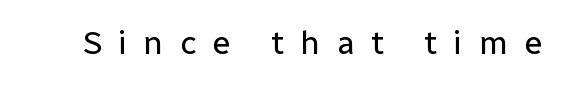
{"serif": "no", "italic": "no", "bold": "no", "weight": "regular", "width": "normal", "stroke_contrast": "low", "x_height": "medium", "monospaced": "no", "underline": "no", "letter_spacing": "wide", "letter_spacing_em": 0.49, "glyph_px": 33}
